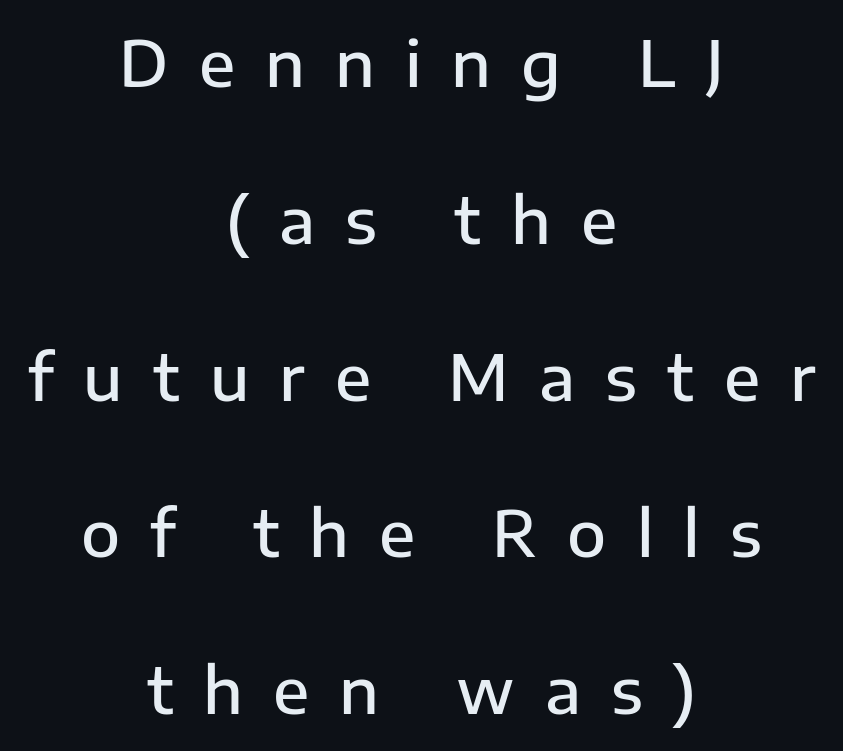
Q: Is the text bold? A: Semi-bold.
Q: Is the text italic (slanted)? A: No, it is upright.
Q: Is the typeface a serif or a sans-serif typeface? A: Sans-serif.
Q: Is the text underlined? A: No.
Q: How is the paragraph aligned? A: Centered.
Q: Is the spacing between letters normal or unusually wide? A: Unusually wide.
Q: Is the spacing between lines tight, normal or loose? A: Loose.
Q: Width (condensed, normal, or wide)? A: Normal.
Q: Stroke contrast? A: Low.
Q: x-height? A: Medium.
Q: Monospaced? A: No.
